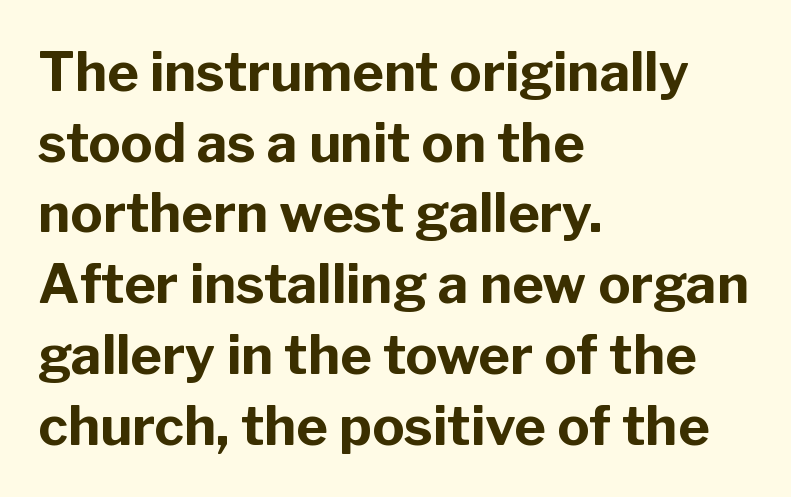
The image shows 54 px bold sans-serif type, upright; set left-aligned, normal line spacing (1.31x), normal letter spacing, not underlined; low stroke contrast and a medium x-height.
